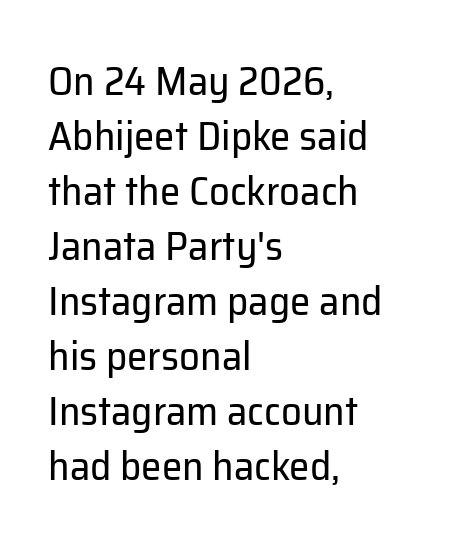
The image shows 41 px regular-weight sans-serif type, upright; set left-aligned, normal line spacing (1.34x), normal letter spacing, not underlined; low stroke contrast and a medium x-height.
